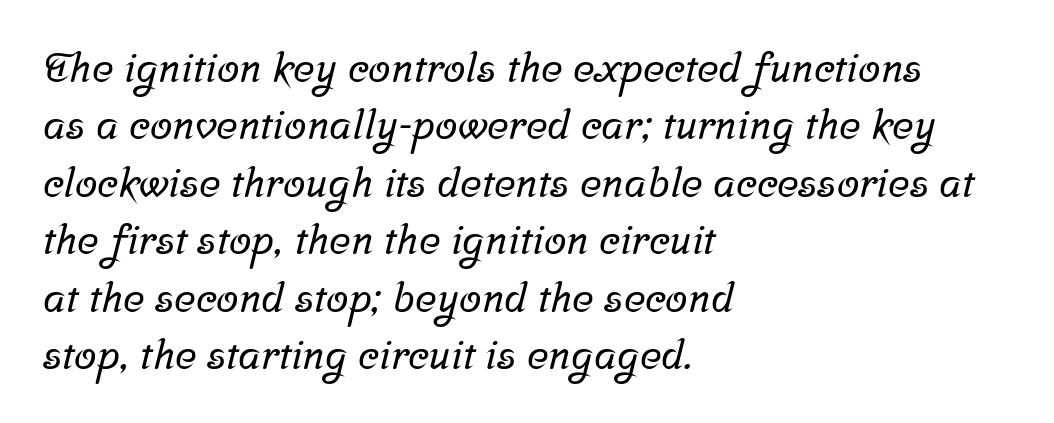
The image shows 41 px text type; set left-aligned, normal line spacing (1.4x), normal letter spacing, not underlined; low stroke contrast and a medium x-height.
